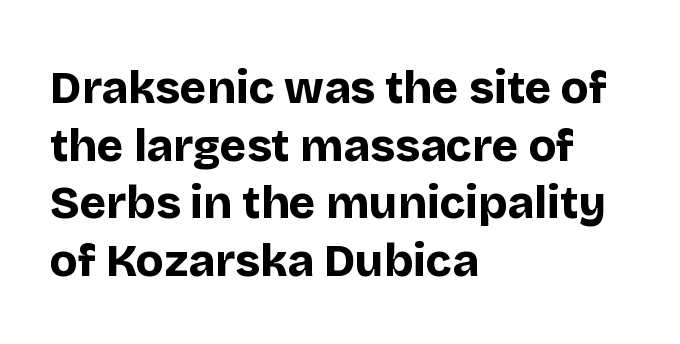
The image shows 45 px bold sans-serif type, upright; set left-aligned, normal line spacing (1.28x), normal letter spacing, not underlined; low stroke contrast and a large x-height.
